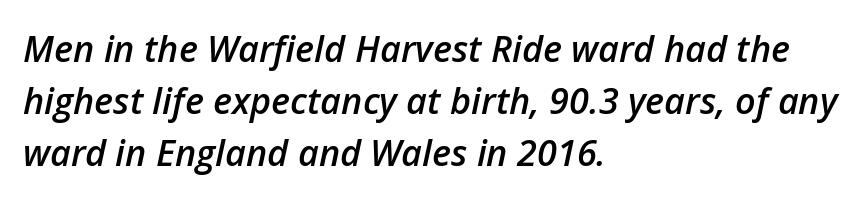
{"italic": "yes", "lean": "right", "slant_degrees": 12, "bold": "semi", "weight": "semibold", "width": "normal", "stroke_contrast": "low", "x_height": "medium", "monospaced": "no", "underline": "no", "align": "left", "line_spacing": "normal", "line_spacing_ratio": 1.44, "letter_spacing": "normal", "letter_spacing_em": 0.0, "glyph_px": 36}
